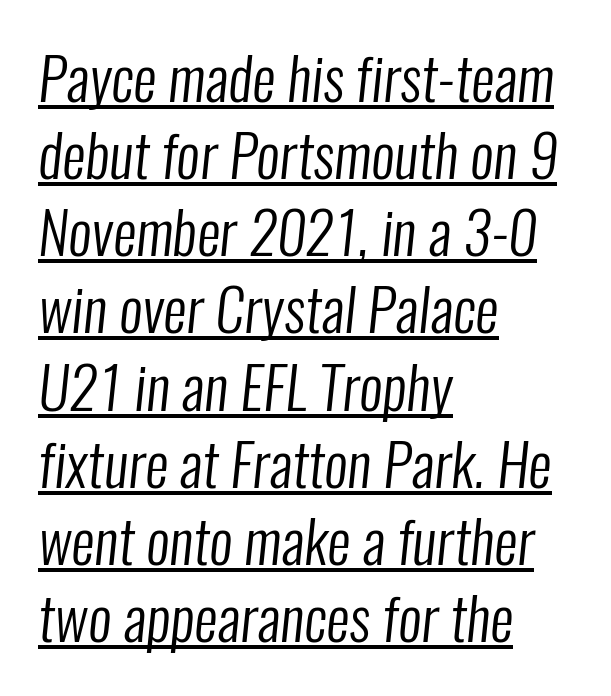
The image shows 58 px regular-weight, condensed sans-serif type; set left-aligned, normal line spacing (1.33x), normal letter spacing, underlined; low stroke contrast and a medium x-height.
